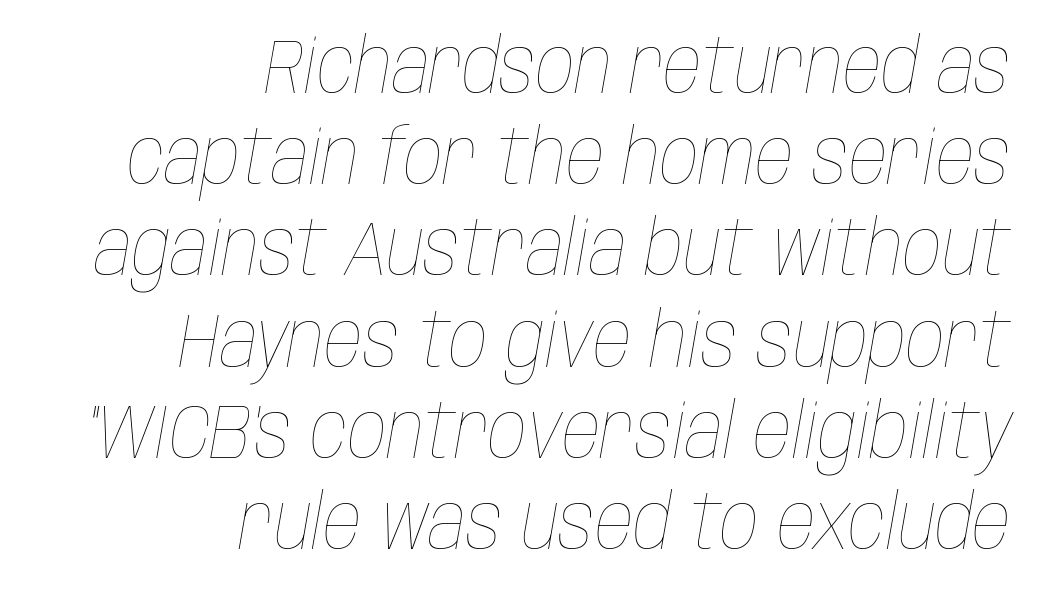
{"italic": "yes", "lean": "right", "slant_degrees": 10, "bold": "no", "weight": "thin", "width": "condensed", "stroke_contrast": "low", "x_height": "large", "monospaced": "no", "underline": "no", "align": "right", "line_spacing_ratio": 1.2, "letter_spacing": "normal", "letter_spacing_em": 0.0, "glyph_px": 76}
